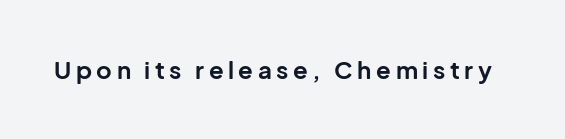
{"italic": "no", "bold": "yes", "underline": "no", "glyph_px": 24}
